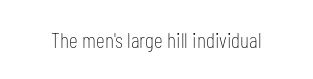
{"italic": "no", "bold": "no", "underline": "no", "letter_spacing": "normal", "letter_spacing_em": 0.0, "glyph_px": 22}
